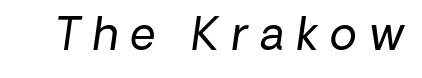
The image shows 44 px regular-weight type, italic (leaning right); set unusually wide letter spacing (+0.28 em), not underlined; low stroke contrast and a medium x-height.
